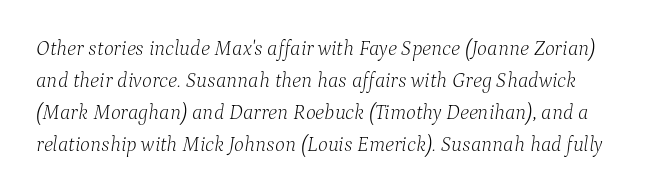
{"italic": "yes", "lean": "right", "slant_degrees": 9, "bold": "no", "underline": "no", "line_spacing": "normal", "line_spacing_ratio": 1.53, "letter_spacing": "normal", "letter_spacing_em": 0.0, "glyph_px": 21}
